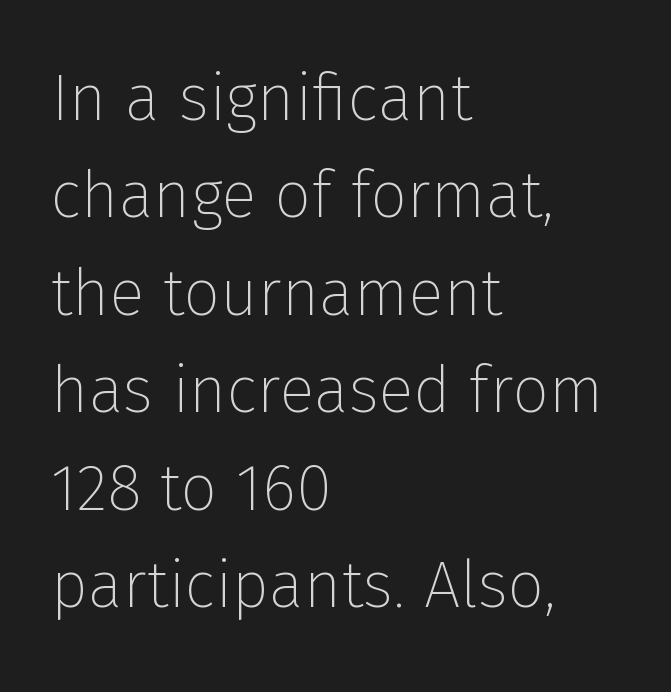
Q: Is the text bold? A: No.
Q: Is the text italic (slanted)? A: No, it is upright.
Q: Is the typeface a serif or a sans-serif typeface? A: Sans-serif.
Q: Is the text underlined? A: No.
Q: How is the paragraph aligned? A: Left-aligned.
Q: Is the spacing between letters normal or unusually wide? A: Normal.
Q: Is the spacing between lines tight, normal or loose? A: Normal.
Q: Width (condensed, normal, or wide)? A: Normal.
Q: Stroke contrast? A: Low.
Q: x-height? A: Medium.
Q: Monospaced? A: No.
